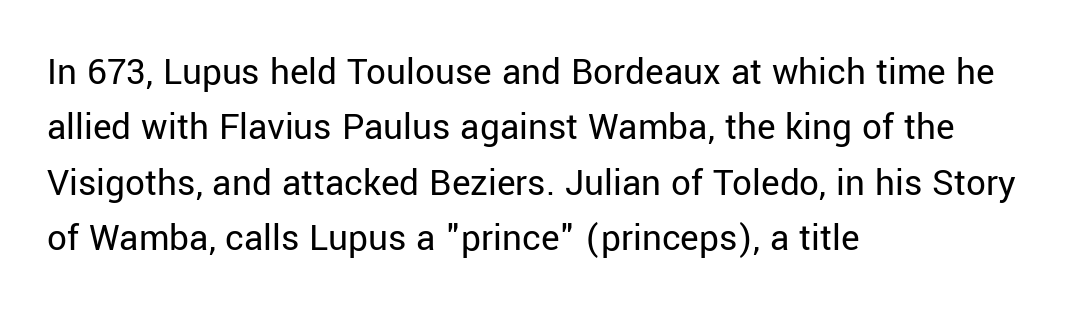
The image shows 39 px regular-weight sans-serif type, upright; set left-aligned, normal line spacing (1.42x), normal letter spacing, not underlined; low stroke contrast and a medium x-height.
